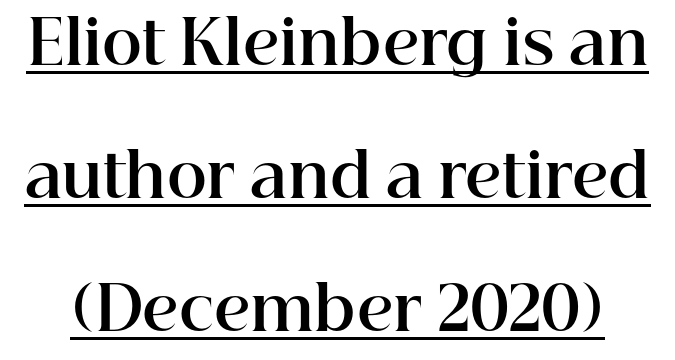
The sample has been set heavy, in full bold. Leading is clearly above the norm, producing a sparse column. Character widths vary here, with narrow letters taking less room than wide ones. Glyph-to-glyph distance matches everyday printed text.
